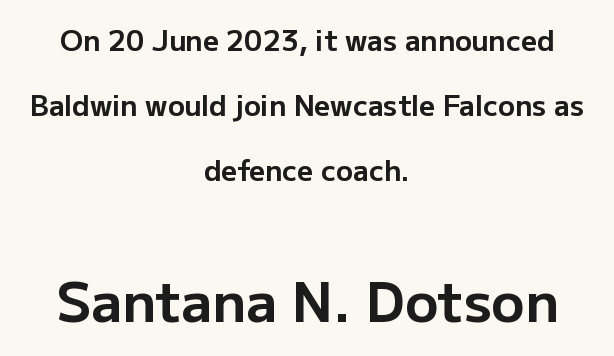
The image shows 55 px bold sans-serif type, upright; set centered, loose line spacing (2.33x), normal letter spacing, not underlined; the second (bottom) block is 1.96x larger; low stroke contrast and a medium x-height.
